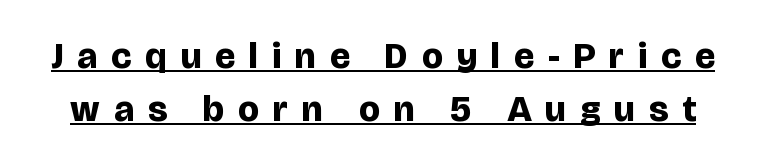
{"serif": "no", "italic": "no", "bold": "yes", "weight": "bold", "width": "normal", "stroke_contrast": "low", "x_height": "large", "monospaced": "no", "underline": "yes", "line_spacing": "normal", "line_spacing_ratio": 1.42, "letter_spacing": "wide", "letter_spacing_em": 0.38, "glyph_px": 37}
